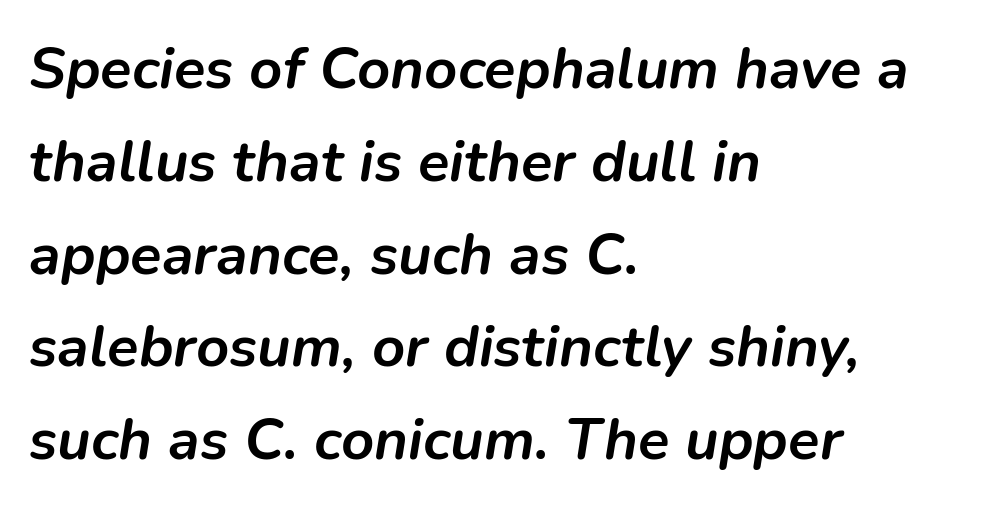
{"italic": "yes", "lean": "right", "slant_degrees": 9, "bold": "yes", "weight": "semibold", "width": "normal", "stroke_contrast": "low", "x_height": "medium", "monospaced": "no", "underline": "no", "align": "left", "line_spacing": "normal", "line_spacing_ratio": 1.6, "letter_spacing": "normal", "letter_spacing_em": 0.0, "glyph_px": 58}
